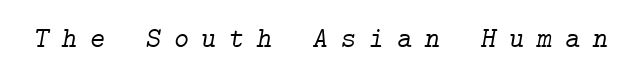
Q: Is the text bold? A: No.
Q: Is the text italic (slanted)? A: Yes, it leans right by about 9 degrees.
Q: Is the typeface a serif or a sans-serif typeface? A: Serif.
Q: Is the text underlined? A: No.
Q: Is the spacing between letters normal or unusually wide? A: Unusually wide.
Q: Width (condensed, normal, or wide)? A: Normal.
Q: Stroke contrast? A: Low.
Q: x-height? A: Medium.
